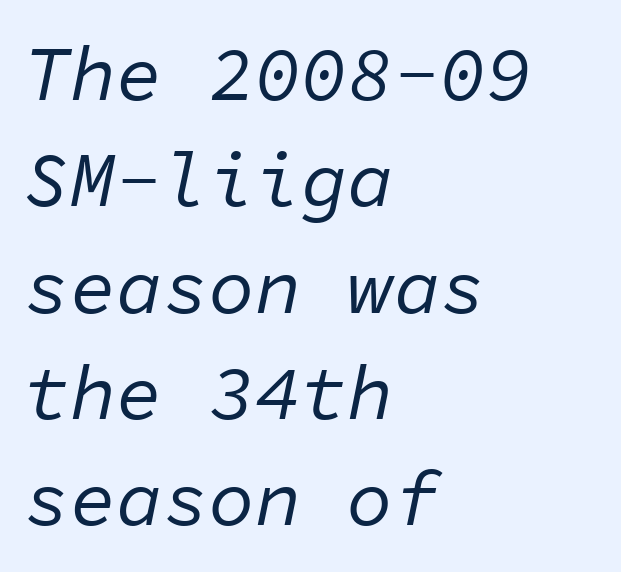
Q: Is the text bold? A: No.
Q: Is the text italic (slanted)? A: Yes, it leans right by about 11 degrees.
Q: Is the text underlined? A: No.
Q: How is the paragraph aligned? A: Left-aligned.
Q: Is the spacing between letters normal or unusually wide? A: Normal.
Q: Is the spacing between lines tight, normal or loose? A: Normal.
Q: Width (condensed, normal, or wide)? A: Normal.
Q: Stroke contrast? A: Low.
Q: x-height? A: Medium.
Q: Monospaced? A: Yes.
